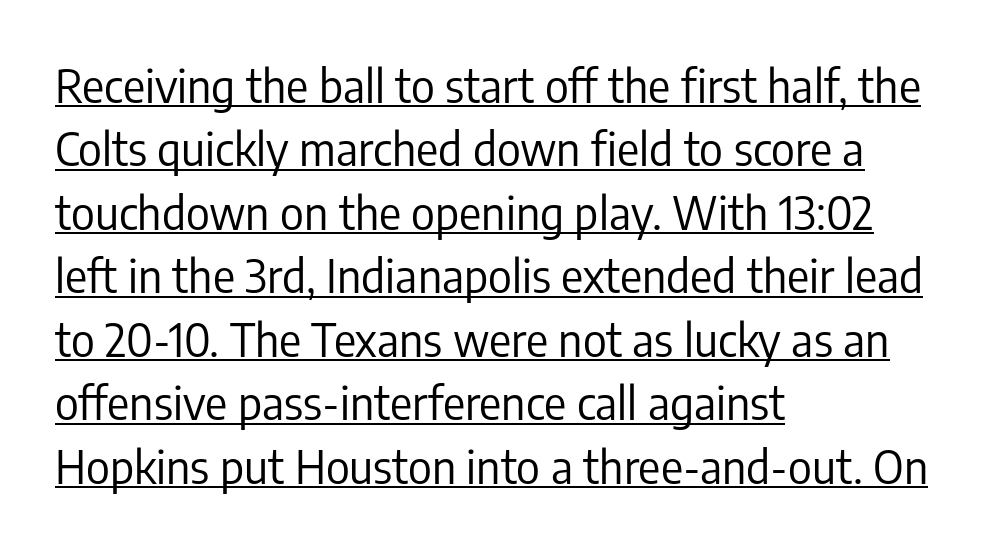
Q: Is the text bold? A: No.
Q: Is the text italic (slanted)? A: No, it is upright.
Q: Is the typeface a serif or a sans-serif typeface? A: Sans-serif.
Q: Is the text underlined? A: Yes.
Q: How is the paragraph aligned? A: Left-aligned.
Q: Is the spacing between letters normal or unusually wide? A: Normal.
Q: Is the spacing between lines tight, normal or loose? A: Normal.
Q: Width (condensed, normal, or wide)? A: Condensed.
Q: Stroke contrast? A: Low.
Q: x-height? A: Medium.
Q: Monospaced? A: No.
